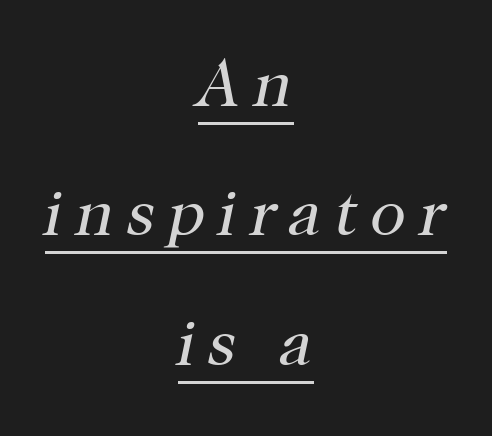
These glyphs show unthickened strokes, regular width or finer. The passage shown leans; its letterforms are oblique. Each letter keeps its own natural width here, so spacing adapts to shape. Each line is balanced around a shared central axis.
